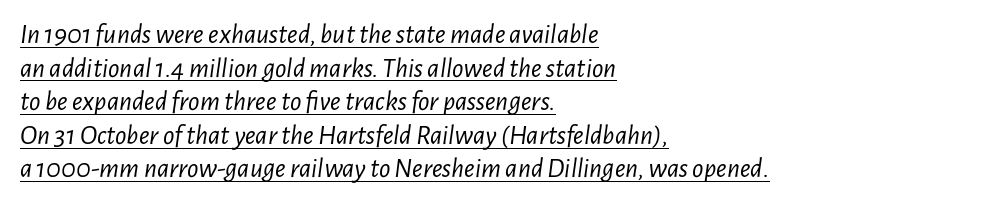
The image shows 28 px light, condensed type, italic (leaning right); set left-aligned, line spacing 1.2x, normal letter spacing, underlined; low stroke contrast and a medium x-height.
